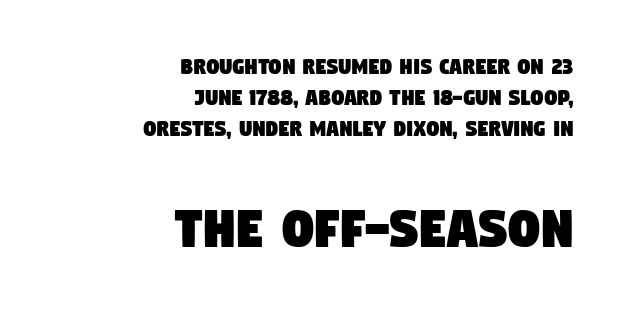
{"serif": "no", "width": "condensed", "stroke_contrast": "low", "x_height": "large", "monospaced": "no", "underline": "no", "align": "right", "line_spacing": "normal", "line_spacing_ratio": 1.25, "letter_spacing": "normal", "letter_spacing_em": 0.0, "larger_block": "second", "size_ratio": 2.48, "glyph_px": 62}
